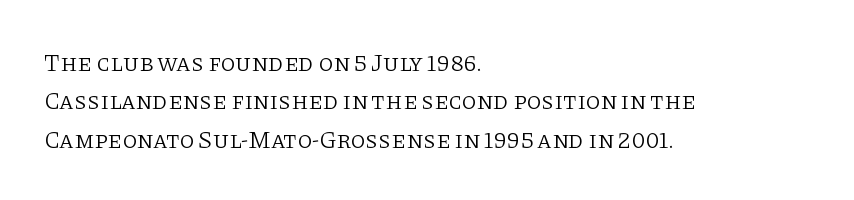
Q: Is the text bold? A: No.
Q: Is the text italic (slanted)? A: No, it is upright.
Q: Is the text underlined? A: No.
Q: How is the paragraph aligned? A: Left-aligned.
Q: Is the spacing between letters normal or unusually wide? A: Normal.
Q: Is the spacing between lines tight, normal or loose? A: Normal.
